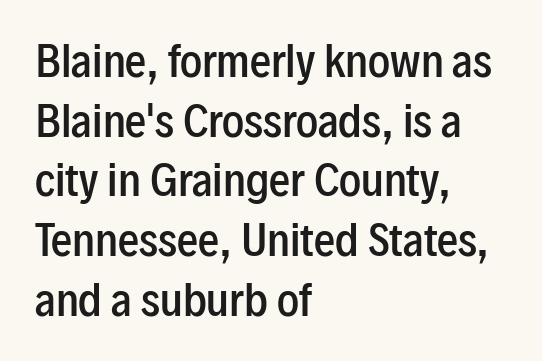
Q: Is the text bold? A: Semi-bold.
Q: Is the text italic (slanted)? A: No, it is upright.
Q: Is the typeface a serif or a sans-serif typeface? A: Sans-serif.
Q: Is the text underlined? A: No.
Q: How is the paragraph aligned? A: Left-aligned.
Q: Is the spacing between letters normal or unusually wide? A: Normal.
Q: Is the spacing between lines tight, normal or loose? A: Normal.
Q: Width (condensed, normal, or wide)? A: Condensed.
Q: Stroke contrast? A: Low.
Q: x-height? A: Medium.
Q: Monospaced? A: No.
